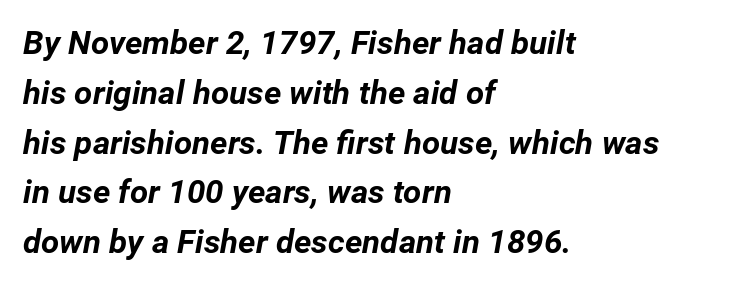
The image shows 33 px bold type, italic (leaning right); set left-aligned, normal line spacing (1.51x), normal letter spacing, not underlined; low stroke contrast and a medium x-height.
